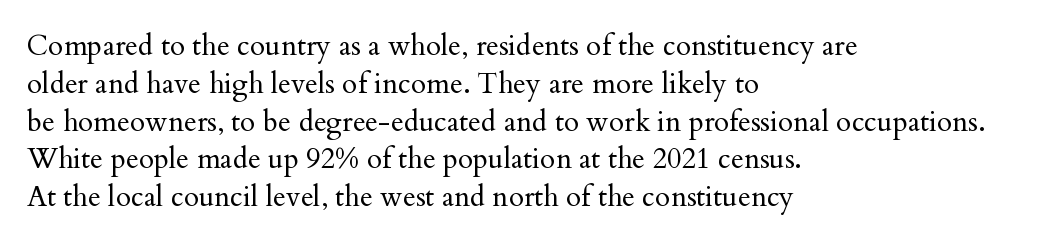
The image shows 28 px regular-weight serif type, upright; set left-aligned, normal line spacing (1.35x), normal letter spacing, not underlined; medium stroke contrast and a small x-height.
